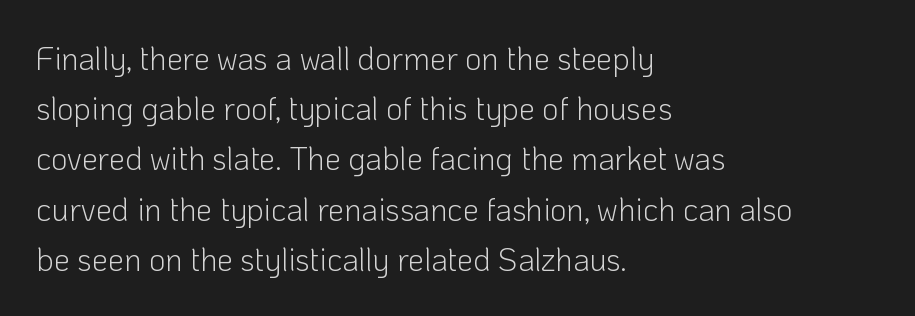
{"serif": "no", "italic": "no", "bold": "no", "weight": "light", "width": "normal", "stroke_contrast": "low", "x_height": "medium", "monospaced": "no", "underline": "no", "align": "left", "line_spacing": "normal", "line_spacing_ratio": 1.57, "letter_spacing": "normal", "letter_spacing_em": 0.0, "glyph_px": 32}
